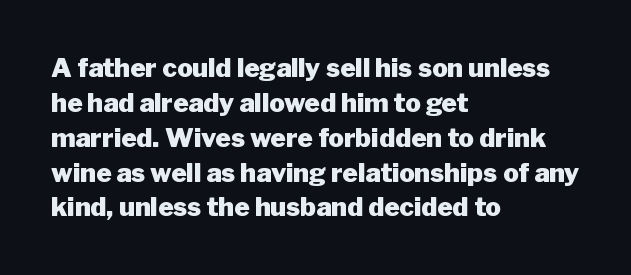
{"italic": "no", "bold": "yes", "underline": "no", "align": "left", "line_spacing": "normal", "line_spacing_ratio": 1.34, "letter_spacing": "normal", "letter_spacing_em": 0.0, "glyph_px": 26}
